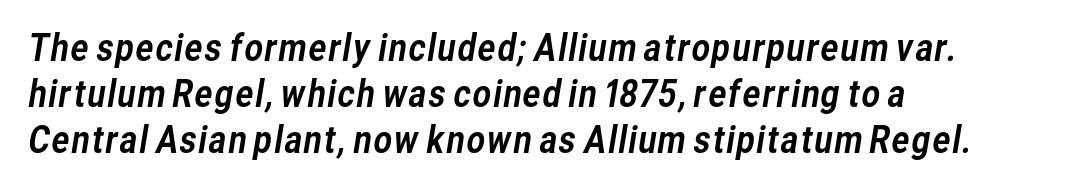
{"serif": "no", "width": "normal", "stroke_contrast": "low", "x_height": "medium", "monospaced": "no", "underline": "no", "align": "left", "line_spacing": "normal", "line_spacing_ratio": 1.28, "letter_spacing": "normal", "letter_spacing_em": 0.0, "glyph_px": 36}
